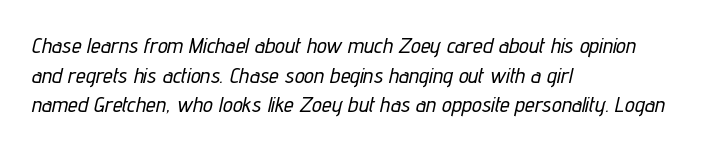
What's the leading like? Ordinary, nothing unusual. Short and long lines alike share a common starting point at left. Descenders hang freely into open space. Observe the ordinary spacing: letters are neighbours, not strangers. The text carries the slant typical of an italic or oblique font.
